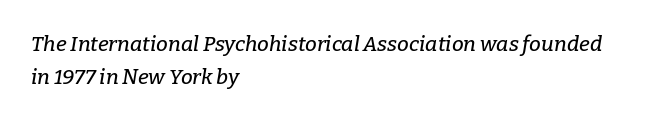
A classic flush-left, rag-right setting is used for this passage. Just letters on the line, the space beneath them empty. Nothing unusual about the tracking: characters are spaced as the font intends. Would a proofreader flag this as italicized? Yes.
